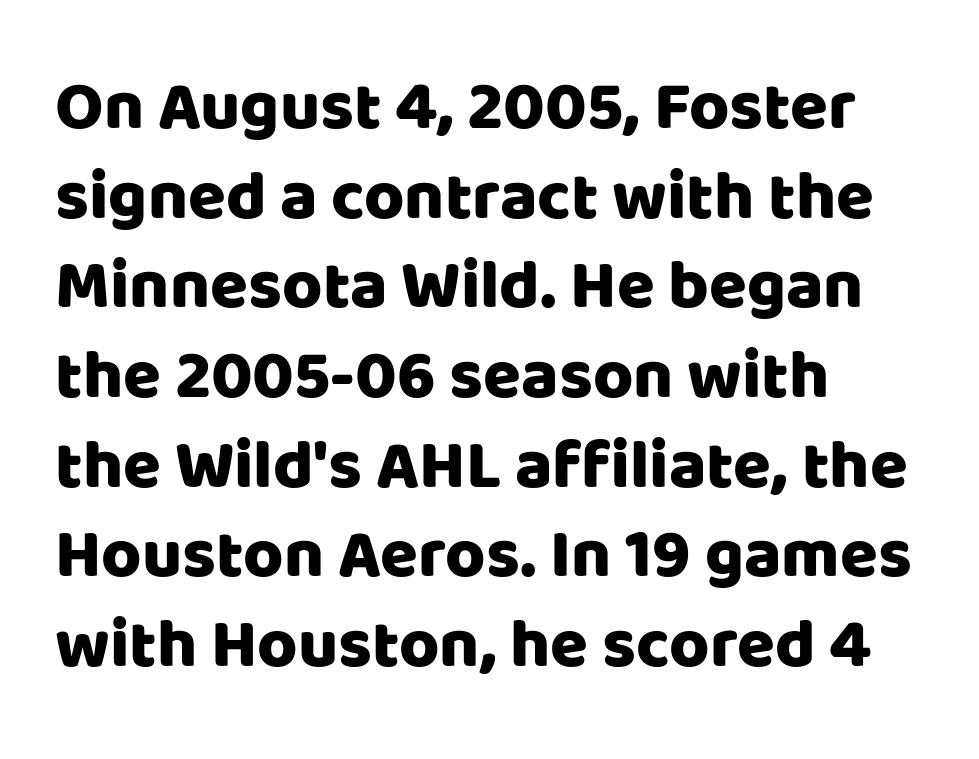
Plain, unruled lines of type. The vertical gap from one line to the next is medium. Upright lettering throughout. Think of a printed novel: that variable character pitch is what you see here. The typeface chosen for these lines omits serifs.
